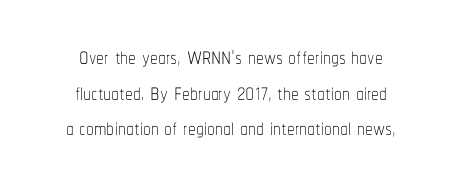
The image shows 31 px thin, condensed type, upright; set centered, tight line spacing (1.15x), normal letter spacing, not underlined; low stroke contrast and a medium x-height.
